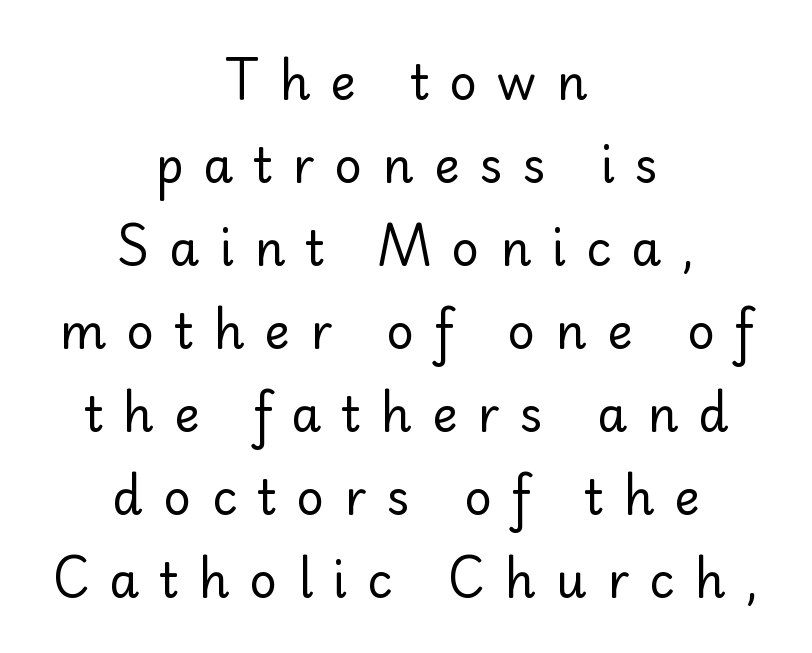
{"serif": "no", "italic": "no", "bold": "no", "weight": "regular", "width": "normal", "stroke_contrast": "low", "x_height": "small", "monospaced": "no", "underline": "no", "align": "center", "line_spacing_ratio": 1.73, "letter_spacing": "wide", "letter_spacing_em": 0.42, "glyph_px": 48}
